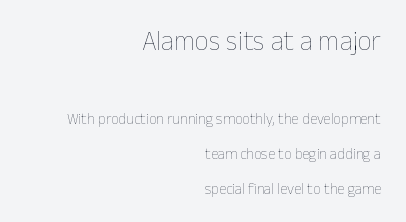
{"italic": "no", "bold": "no", "underline": "no", "align": "right", "line_spacing": "loose", "line_spacing_ratio": 2.34, "letter_spacing": "normal", "letter_spacing_em": 0.0, "larger_block": "first", "size_ratio": 1.8, "glyph_px": 27}
